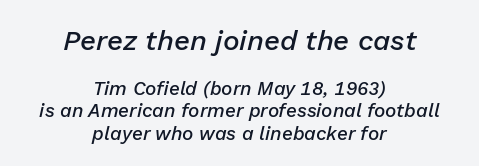
{"italic": "yes", "lean": "right", "slant_degrees": 13, "bold": "semi", "weight": "semibold", "width": "normal", "stroke_contrast": "low", "x_height": "medium", "monospaced": "no", "underline": "no", "align": "center", "line_spacing_ratio": 1.17, "letter_spacing": "normal", "letter_spacing_em": 0.0, "larger_block": "first", "size_ratio": 1.47, "glyph_px": 28}
